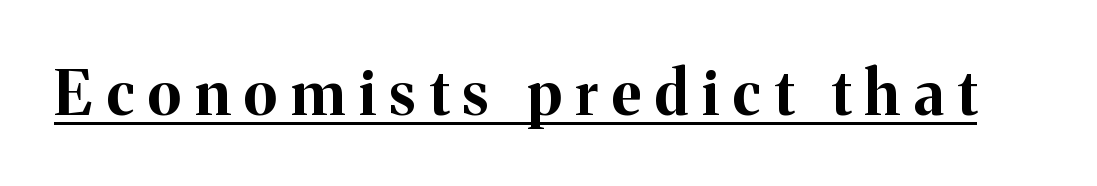
The image shows 61 px bold serif type, upright; set unusually wide letter spacing (+0.23 em), underlined; medium stroke contrast and a medium x-height.
